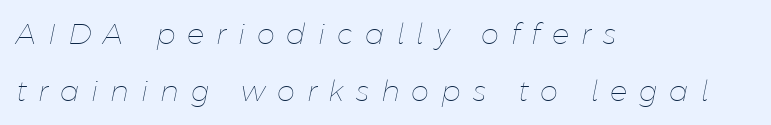
Q: Is the text bold? A: No.
Q: Is the text italic (slanted)? A: Yes, it leans right by about 11 degrees.
Q: Is the text underlined? A: No.
Q: How is the paragraph aligned? A: Left-aligned.
Q: Is the spacing between letters normal or unusually wide? A: Unusually wide.
Q: Is the spacing between lines tight, normal or loose? A: Loose.
Q: Width (condensed, normal, or wide)? A: Normal.
Q: Stroke contrast? A: Low.
Q: x-height? A: Medium.
Q: Monospaced? A: No.
